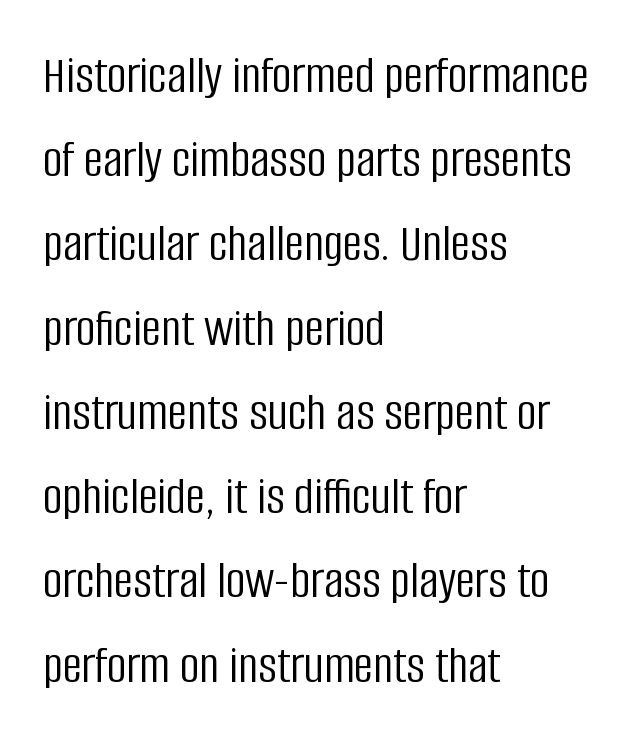
{"serif": "no", "italic": "no", "bold": "no", "weight": "light", "width": "condensed", "stroke_contrast": "low", "x_height": "large", "monospaced": "no", "underline": "no", "align": "left", "line_spacing": "normal", "line_spacing_ratio": 1.56, "letter_spacing": "normal", "letter_spacing_em": 0.0, "glyph_px": 54}
